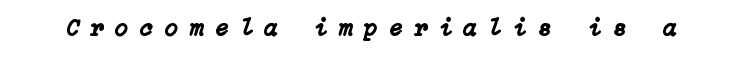
{"italic": "yes", "lean": "right", "slant_degrees": 15, "underline": "no", "letter_spacing": "wide", "letter_spacing_em": 0.49, "glyph_px": 24}
